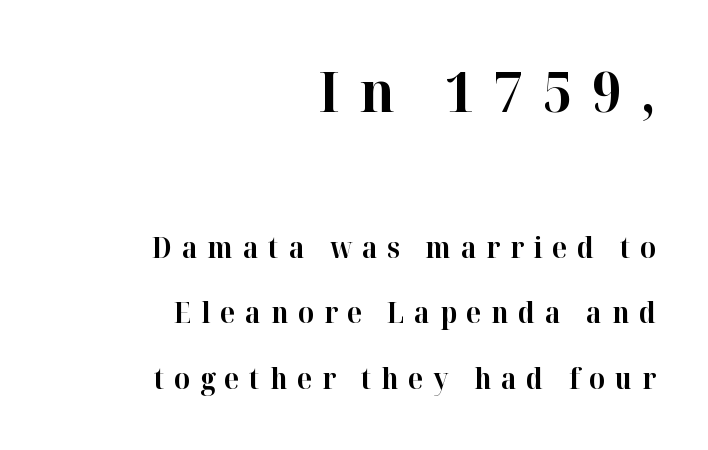
{"serif": "yes", "italic": "no", "bold": "yes", "weight": "bold", "width": "normal", "stroke_contrast": "high", "x_height": "medium", "monospaced": "no", "underline": "no", "align": "right", "line_spacing": "loose", "line_spacing_ratio": 2.34, "letter_spacing": "wide", "letter_spacing_em": 0.35, "larger_block": "first", "size_ratio": 2.0, "glyph_px": 56}
